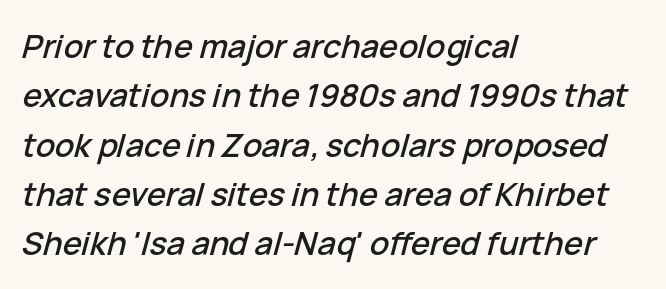
The image shows 32 px text type, italic (leaning right); set left-aligned, normal line spacing (1.54x), normal letter spacing, not underlined; low stroke contrast and a medium x-height.
